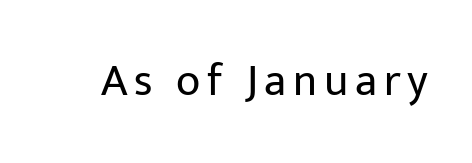
{"serif": "no", "italic": "no", "bold": "no", "weight": "regular", "width": "normal", "stroke_contrast": "low", "x_height": "medium", "monospaced": "no", "underline": "no", "glyph_px": 45}
